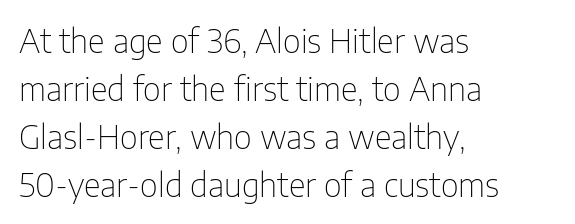
{"serif": "no", "italic": "no", "bold": "no", "weight": "thin", "width": "condensed", "stroke_contrast": "low", "x_height": "medium", "monospaced": "no", "underline": "no", "align": "left", "line_spacing": "normal", "line_spacing_ratio": 1.45, "letter_spacing": "normal", "letter_spacing_em": 0.0, "glyph_px": 33}
